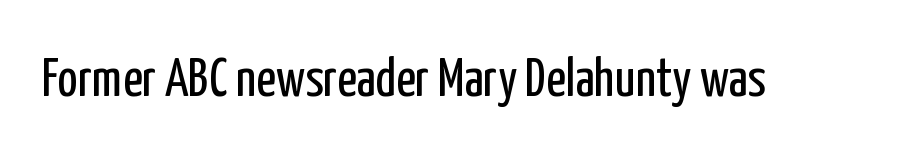
Q: Is the text bold? A: No.
Q: Is the text italic (slanted)? A: No, it is upright.
Q: Is the typeface a serif or a sans-serif typeface? A: Sans-serif.
Q: Is the text underlined? A: No.
Q: Is the spacing between letters normal or unusually wide? A: Normal.
Q: Width (condensed, normal, or wide)? A: Condensed.
Q: Stroke contrast? A: Low.
Q: x-height? A: Medium.
Q: Monospaced? A: No.
